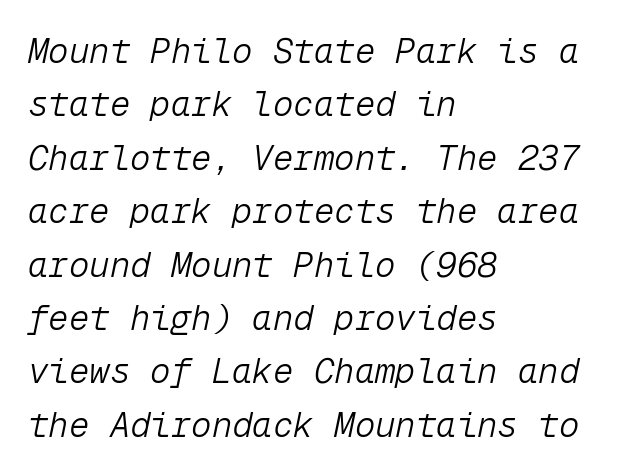
{"italic": "yes", "lean": "right", "slant_degrees": 12, "bold": "no", "weight": "light", "width": "normal", "stroke_contrast": "low", "x_height": "medium", "monospaced": "yes", "underline": "no", "align": "left", "line_spacing": "normal", "line_spacing_ratio": 1.57, "letter_spacing": "normal", "letter_spacing_em": 0.0, "glyph_px": 34}
